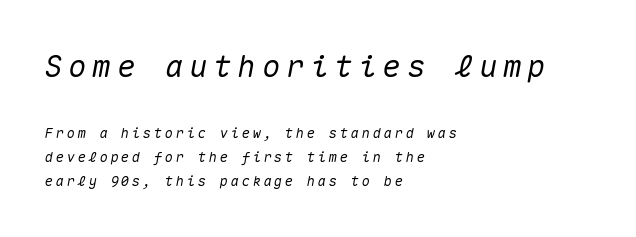
The image shows 31 px text type, italic (leaning right), monospaced; set left-aligned, line spacing 1.72x, not underlined; the first (top) block is 2.21x larger; medium stroke contrast and a medium x-height.
